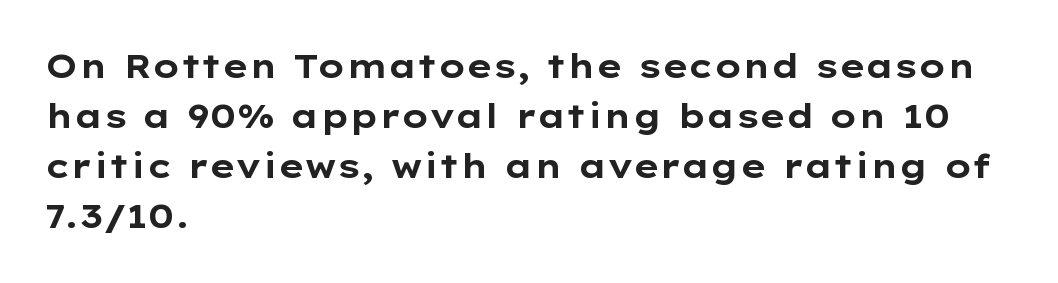
{"serif": "no", "italic": "no", "bold": "yes", "weight": "bold", "width": "wide", "stroke_contrast": "low", "x_height": "medium", "monospaced": "no", "underline": "no", "align": "left", "line_spacing": "normal", "line_spacing_ratio": 1.52, "letter_spacing": "normal", "letter_spacing_em": 0.0, "glyph_px": 33}
